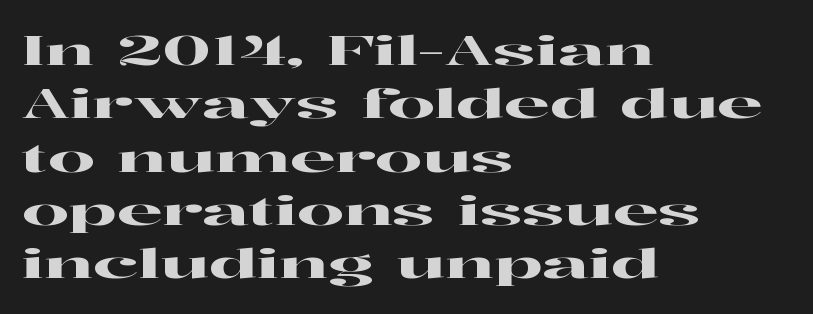
The lines in this sample share a left origin and differ only in where they stop. Observe the serifs anchoring each vertical stroke in this sample. The letters stand upright; this is a roman face. What's the leading like? Ordinary, nothing unusual. The space beneath each line is pristine and unruled. This sample uses plain, unmodified letter spacing.
